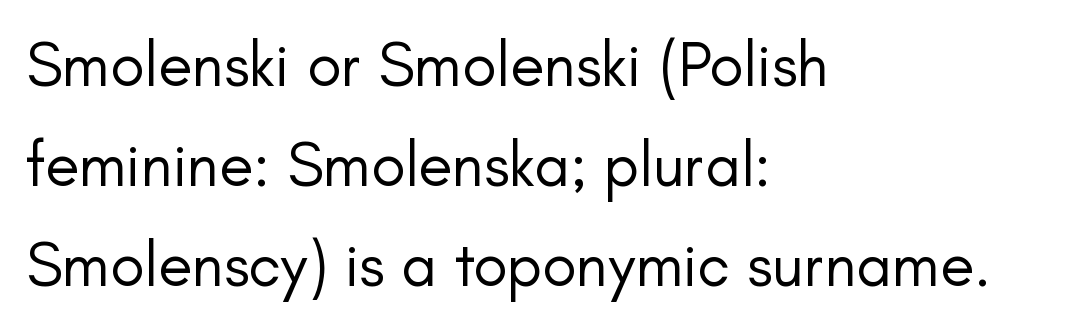
{"serif": "no", "italic": "no", "bold": "no", "weight": "regular", "width": "normal", "stroke_contrast": "low", "x_height": "small", "monospaced": "no", "underline": "no", "align": "left", "line_spacing": "normal", "line_spacing_ratio": 1.59, "letter_spacing": "normal", "letter_spacing_em": 0.0, "glyph_px": 63}
